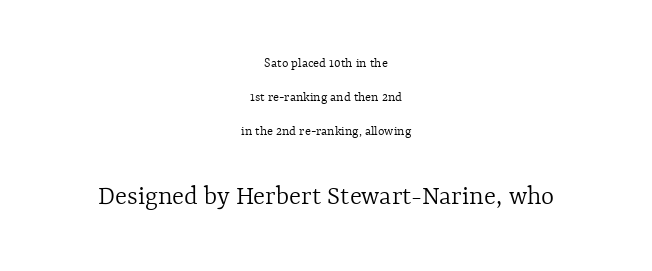
{"italic": "no", "bold": "no", "weight": "light", "width": "normal", "x_height": "medium", "monospaced": "no", "underline": "no", "align": "center", "line_spacing": "loose", "line_spacing_ratio": 2.43, "letter_spacing": "normal", "letter_spacing_em": 0.0, "larger_block": "second", "size_ratio": 2.0, "glyph_px": 28}
